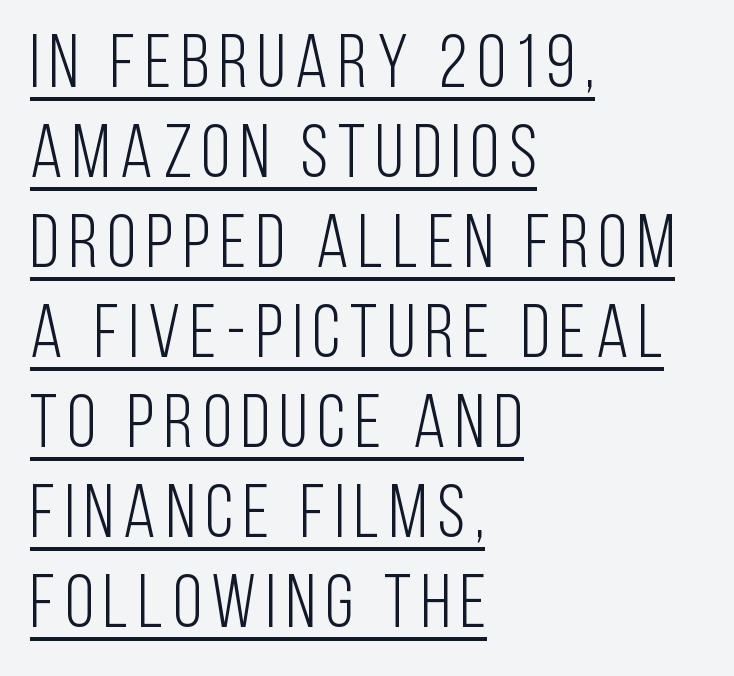
{"serif": "no", "italic": "no", "bold": "no", "weight": "light", "width": "condensed", "stroke_contrast": "low", "x_height": "large", "monospaced": "no", "underline": "yes", "align": "left", "line_spacing_ratio": 1.2, "glyph_px": 75}
